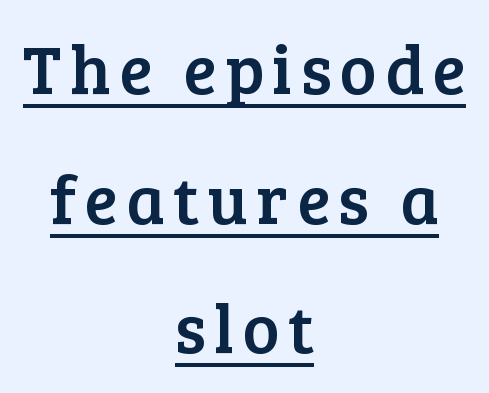
{"serif": "yes", "italic": "no", "width": "normal", "stroke_contrast": "low", "x_height": "medium", "monospaced": "no", "underline": "yes", "align": "center", "line_spacing_ratio": 1.88, "glyph_px": 69}
